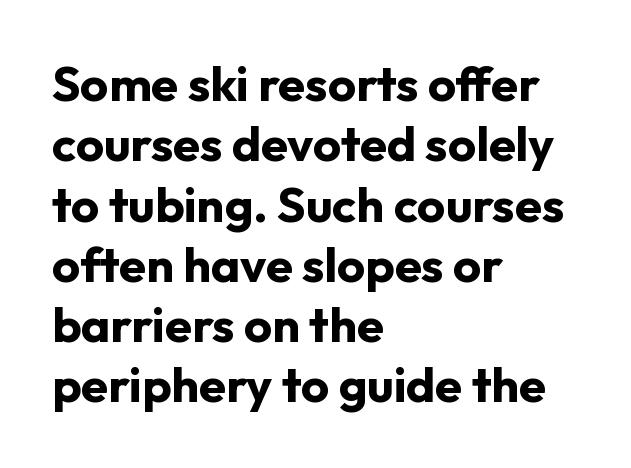
The image shows 49 px bold sans-serif type, upright; set left-aligned, line spacing 1.23x, normal letter spacing, not underlined; low stroke contrast and a medium x-height.
